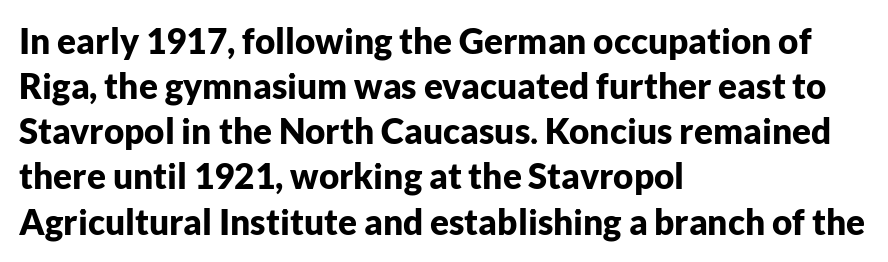
Q: Is the text bold? A: Yes.
Q: Is the text italic (slanted)? A: No, it is upright.
Q: Is the typeface a serif or a sans-serif typeface? A: Sans-serif.
Q: Is the text underlined? A: No.
Q: How is the paragraph aligned? A: Left-aligned.
Q: Is the spacing between letters normal or unusually wide? A: Normal.
Q: Is the spacing between lines tight, normal or loose? A: Normal.
Q: Width (condensed, normal, or wide)? A: Normal.
Q: Stroke contrast? A: Low.
Q: x-height? A: Medium.
Q: Monospaced? A: No.
